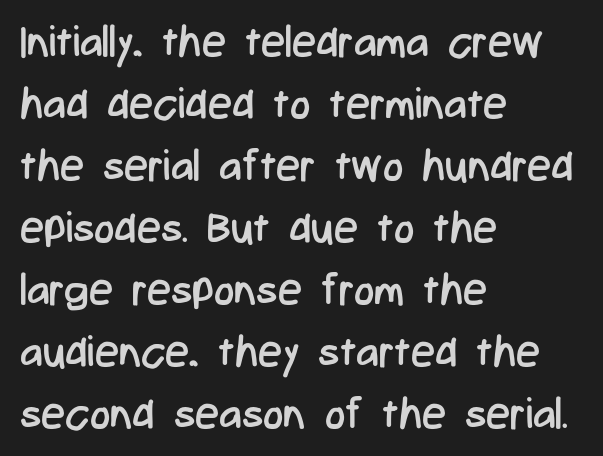
Q: Is the text bold? A: No.
Q: Is the text italic (slanted)? A: No, it is upright.
Q: Is the typeface a serif or a sans-serif typeface? A: Sans-serif.
Q: Is the text underlined? A: No.
Q: How is the paragraph aligned? A: Left-aligned.
Q: Is the spacing between letters normal or unusually wide? A: Normal.
Q: Is the spacing between lines tight, normal or loose? A: Normal.
Q: Width (condensed, normal, or wide)? A: Condensed.
Q: Stroke contrast? A: Low.
Q: x-height? A: Medium.
Q: Monospaced? A: No.
